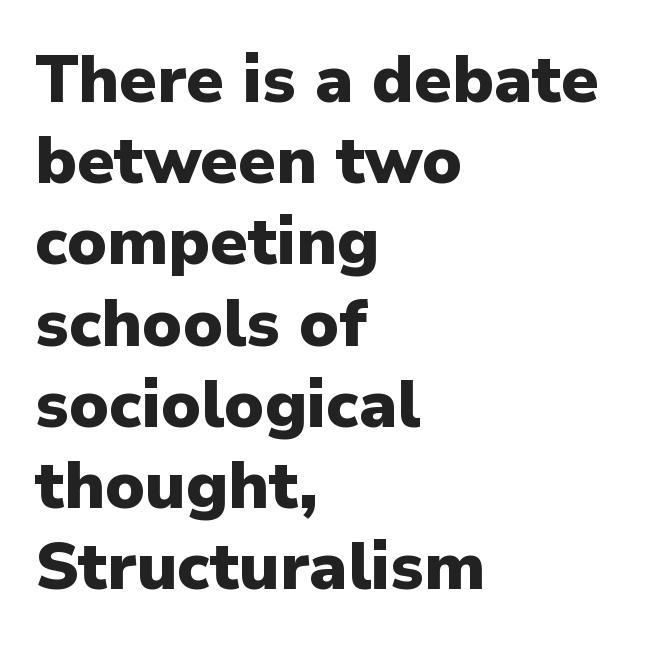
{"serif": "no", "italic": "no", "bold": "yes", "weight": "heavy", "width": "normal", "stroke_contrast": "low", "x_height": "medium", "monospaced": "no", "underline": "no", "align": "left", "line_spacing_ratio": 1.23, "letter_spacing": "normal", "letter_spacing_em": 0.0, "glyph_px": 66}
